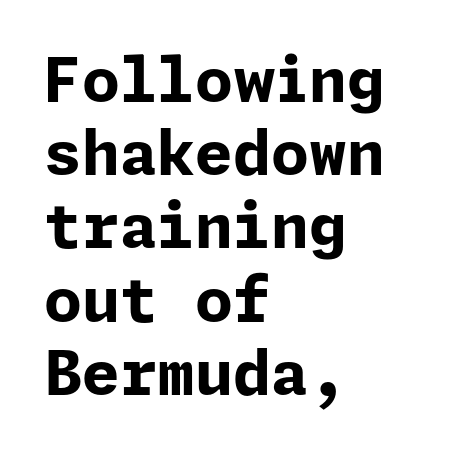
Q: Is the text bold? A: Yes.
Q: Is the text italic (slanted)? A: No, it is upright.
Q: Is the typeface a serif or a sans-serif typeface? A: Sans-serif.
Q: Is the text underlined? A: No.
Q: How is the paragraph aligned? A: Left-aligned.
Q: Is the spacing between letters normal or unusually wide? A: Normal.
Q: Width (condensed, normal, or wide)? A: Normal.
Q: Stroke contrast? A: Low.
Q: x-height? A: Medium.
